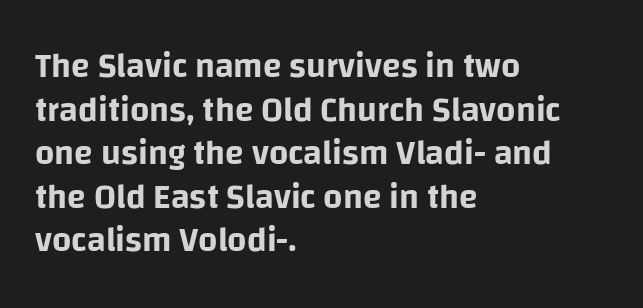
Summary of vertical rhythm: regular, with standard interline spacing. These lines stack with their left ends in a neat column. The tracking reads as untouched default to a designer's eye. The rendering shows plain stroke endings on the letterforms — a sans-serif design. The area under the type is left untouched. Italic? Not at all — the glyphs are vertical.
